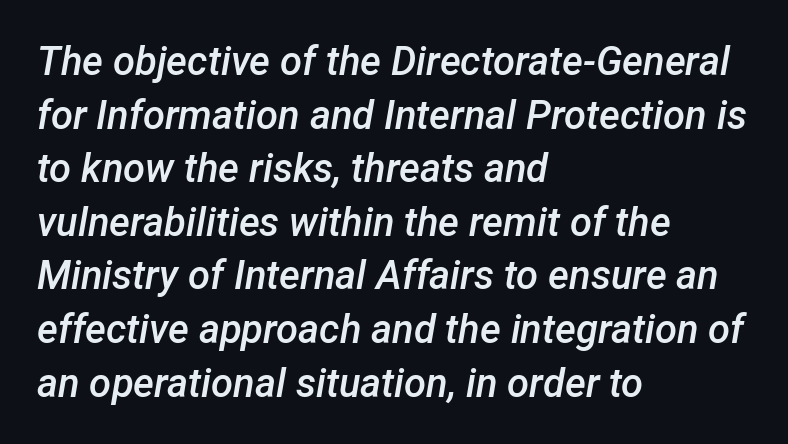
The image shows 40 px semibold type, italic (leaning right); set left-aligned, normal line spacing (1.34x), normal letter spacing, not underlined; low stroke contrast and a medium x-height.
